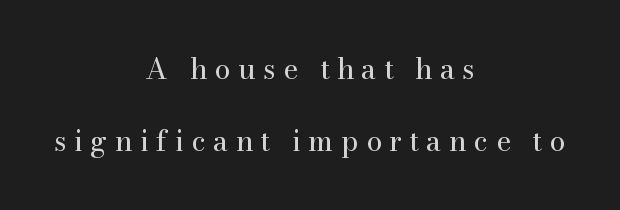
Q: Is the text bold? A: No.
Q: Is the text italic (slanted)? A: No, it is upright.
Q: Is the typeface a serif or a sans-serif typeface? A: Serif.
Q: Is the text underlined? A: No.
Q: How is the paragraph aligned? A: Centered.
Q: Is the spacing between letters normal or unusually wide? A: Unusually wide.
Q: Is the spacing between lines tight, normal or loose? A: Loose.
Q: Width (condensed, normal, or wide)? A: Normal.
Q: Stroke contrast? A: Medium.
Q: x-height? A: Small.
Q: Monospaced? A: No.
